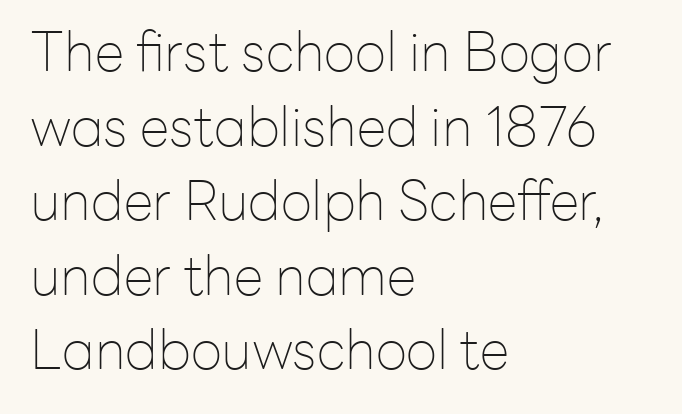
Q: Is the text bold? A: No.
Q: Is the text italic (slanted)? A: No, it is upright.
Q: Is the typeface a serif or a sans-serif typeface? A: Sans-serif.
Q: Is the text underlined? A: No.
Q: How is the paragraph aligned? A: Left-aligned.
Q: Is the spacing between letters normal or unusually wide? A: Normal.
Q: Is the spacing between lines tight, normal or loose? A: Normal.
Q: Width (condensed, normal, or wide)? A: Normal.
Q: Stroke contrast? A: Low.
Q: x-height? A: Medium.
Q: Monospaced? A: No.
